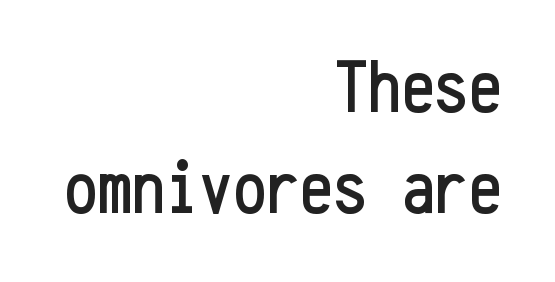
The image shows 75 px condensed sans-serif type, upright, monospaced; set right-aligned, normal line spacing (1.35x), normal letter spacing, not underlined; low stroke contrast and a medium x-height.
